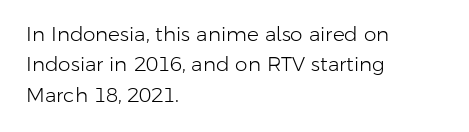
The typesetting does not lean heavy: it is not bold. Words appear dense and cohesive because spacing is normal. Every character sits straight up, as roman type does. What's the leading like? Ordinary, nothing unusual. Glance below the letters and you will spot only blank space.
